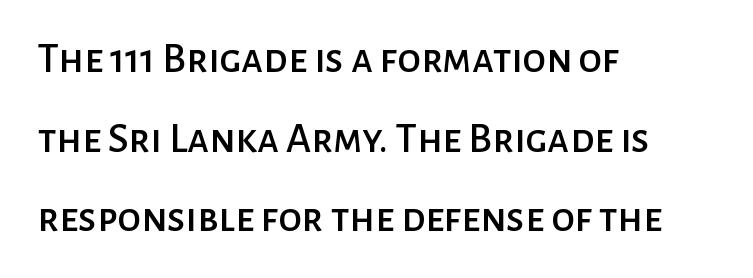
The image shows 43 px sans-serif type, upright; set left-aligned, line spacing 1.85x, normal letter spacing, not underlined; low stroke contrast and a medium x-height.
